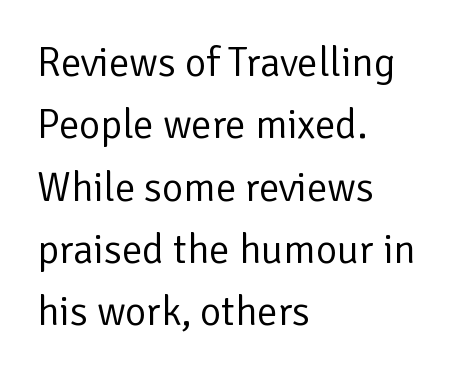
Every row of glyphs begins at an identical x-position on the left. Proportional: the letters do not fall into vertical columns. Has an underline been added? It has not. Compared with typical body copy, the letter spacing here is the same. The font sits on the lighter half of the weight spectrum, regular included. Nope, not italic — everything's standing straight.
